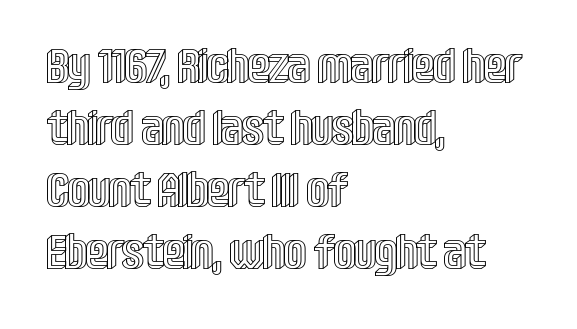
Proportional: the letters do not fall into vertical columns. The specimen omits any rule beneath the text block's lines. Whoever set this chose a conventional vertical rhythm. Words appear dense and cohesive because spacing is normal. Caption: multi-line text, flush left, ragged right.
